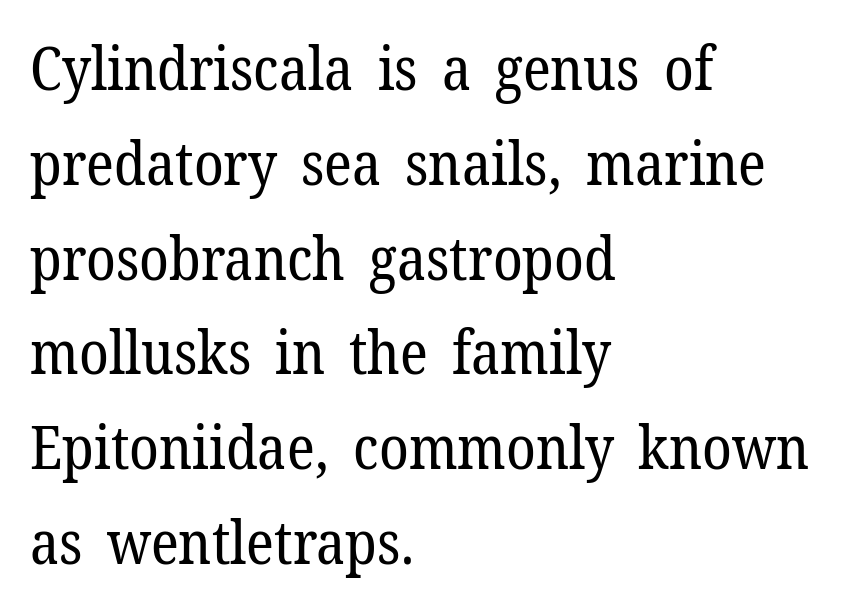
In terms of letterspacing, this is plain default setting. Reading down the column, the eye jumps a familiar distance to each next line. The lines are quadded left. A typesetter would call this proportional, since set widths differ per character.
